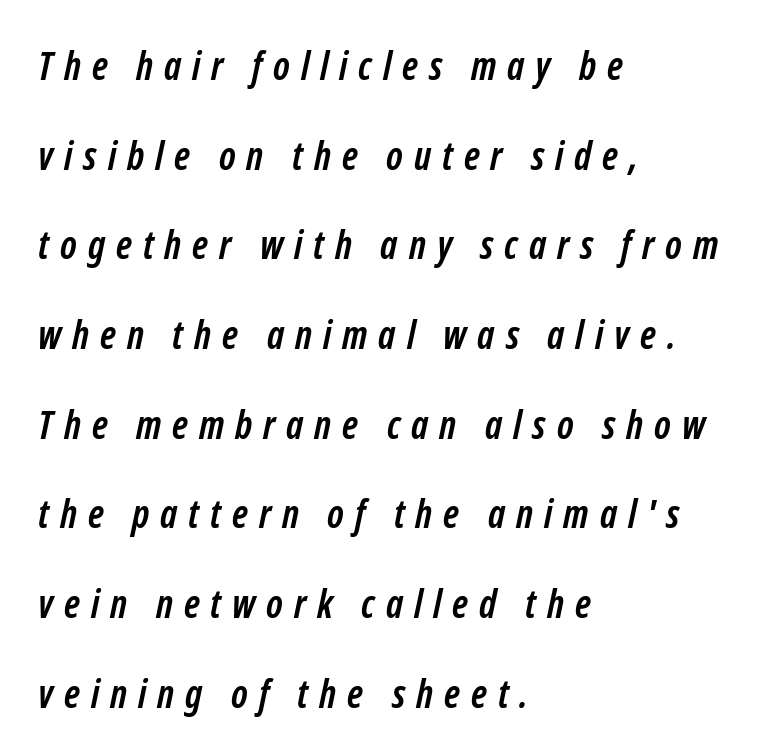
The characters display no serif detailing; their extremities are plain. Typeset ragged right — the left edge is the straight one. Clear beneath every line of the passage. On the weight axis this lands at bold, roughly 700. Do the characters align in a grid? No, the font is proportional.
